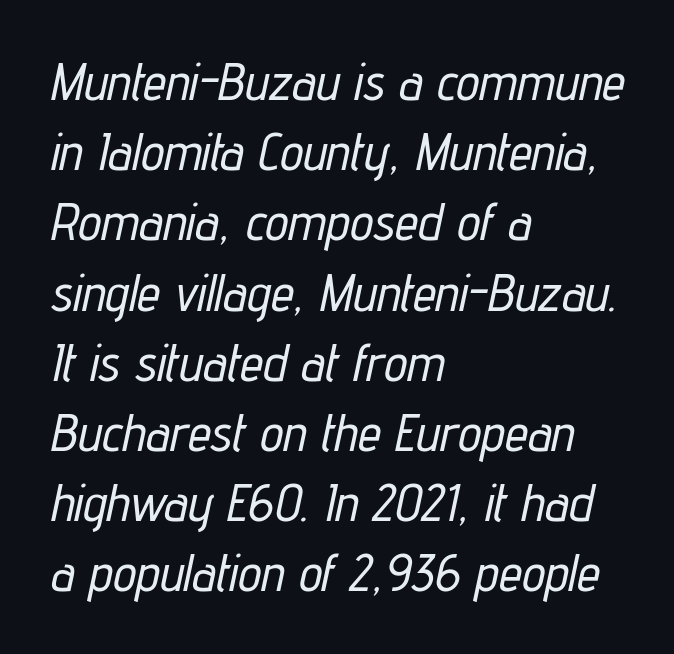
Q: Is the text italic (slanted)? A: Yes, it leans right by about 12 degrees.
Q: Is the text underlined? A: No.
Q: How is the paragraph aligned? A: Left-aligned.
Q: Is the spacing between letters normal or unusually wide? A: Normal.
Q: Is the spacing between lines tight, normal or loose? A: Normal.
Q: Width (condensed, normal, or wide)? A: Condensed.
Q: Stroke contrast? A: Low.
Q: x-height? A: Medium.
Q: Monospaced? A: No.
